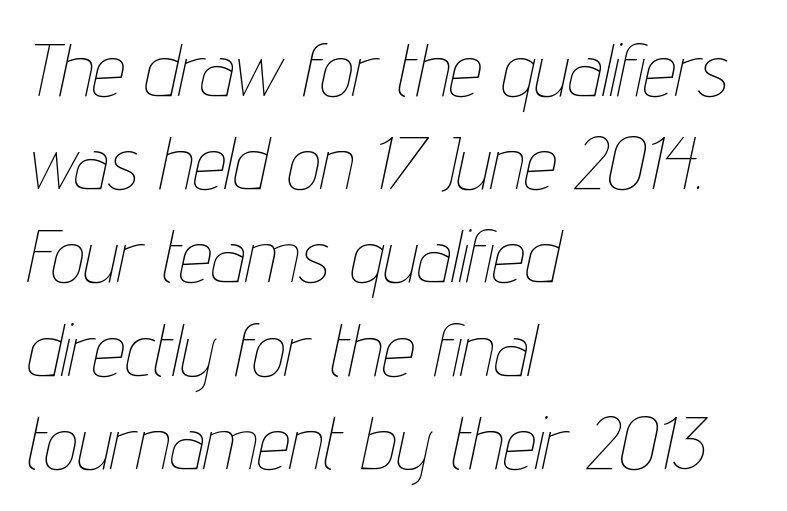
{"italic": "yes", "lean": "right", "slant_degrees": 12, "bold": "no", "weight": "thin", "width": "condensed", "stroke_contrast": "low", "x_height": "medium", "monospaced": "no", "underline": "no", "align": "left", "line_spacing": "normal", "line_spacing_ratio": 1.26, "letter_spacing": "normal", "letter_spacing_em": 0.0, "glyph_px": 74}
